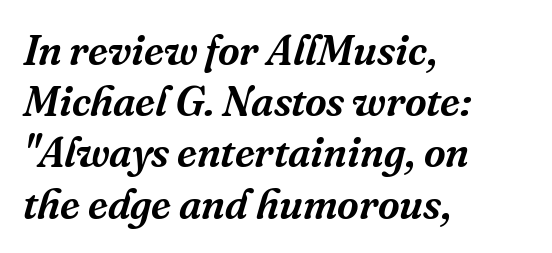
The image shows 42 px serif type, italic (leaning right); set left-aligned, line spacing 1.22x, normal letter spacing, not underlined; medium stroke contrast and a medium x-height.
